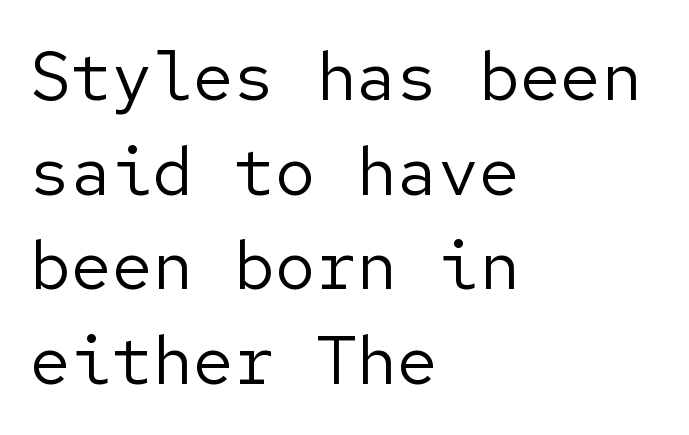
The block of text has a typical density, with ordinary space between rows. Is this a heavy cut? Hardly; it is regular or lighter. It's the straight-up-and-down kind of type. The rendering shows plain stroke endings on the letterforms — a sans-serif design. Standard letterfit; no display-style spreading of the glyphs. Leftover space on each line is placed entirely after the last word.
